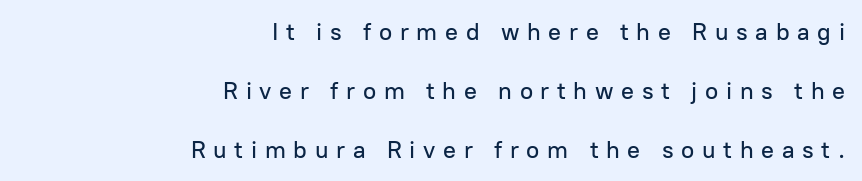
The image shows 24 px text type, upright; set right-aligned, loose line spacing (2.45x), unusually wide letter spacing (+0.32 em), not underlined.
